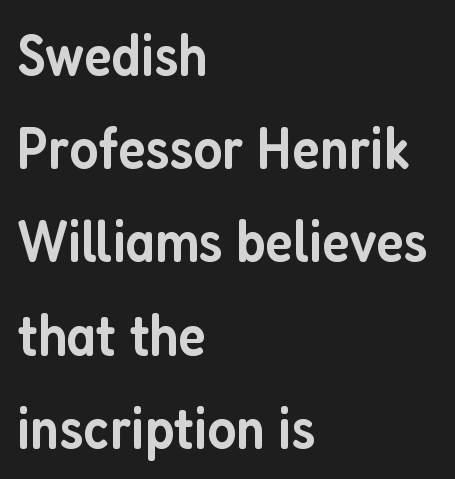
Q: Is the text bold? A: Semi-bold.
Q: Is the text italic (slanted)? A: No, it is upright.
Q: Is the typeface a serif or a sans-serif typeface? A: Sans-serif.
Q: Is the text underlined? A: No.
Q: How is the paragraph aligned? A: Left-aligned.
Q: Is the spacing between letters normal or unusually wide? A: Normal.
Q: Is the spacing between lines tight, normal or loose? A: Normal.
Q: Width (condensed, normal, or wide)? A: Condensed.
Q: Stroke contrast? A: Low.
Q: x-height? A: Medium.
Q: Monospaced? A: No.
